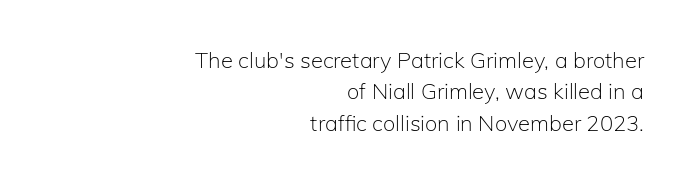
The image shows 22 px text type, upright; set right-aligned, normal line spacing (1.43x), normal letter spacing, not underlined.
